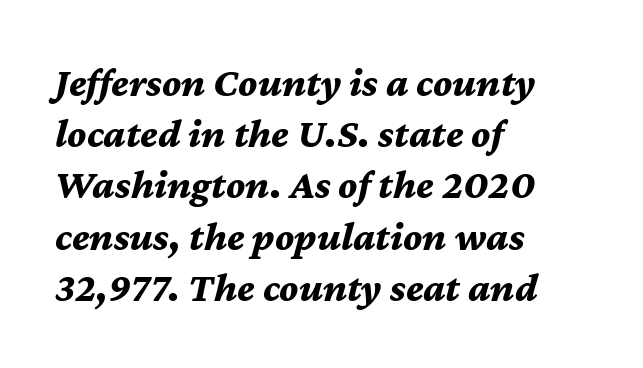
How heavy is the stroke? Heavy — this is a bold. The block of text has a typical density, with ordinary space between rows. Do the characters align in a grid? No, the font is proportional. Compared with a centered layout, this one pins lines to the left instead. The string is rendered with underlining switched off. Slanted lettering throughout.
